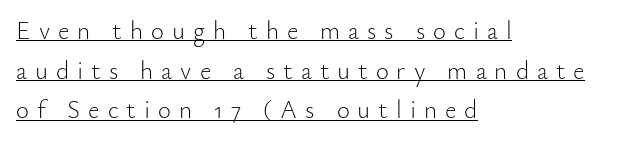
The image shows 25 px text type, upright; set left-aligned, normal line spacing (1.59x), unusually wide letter spacing (+0.32 em), underlined.
